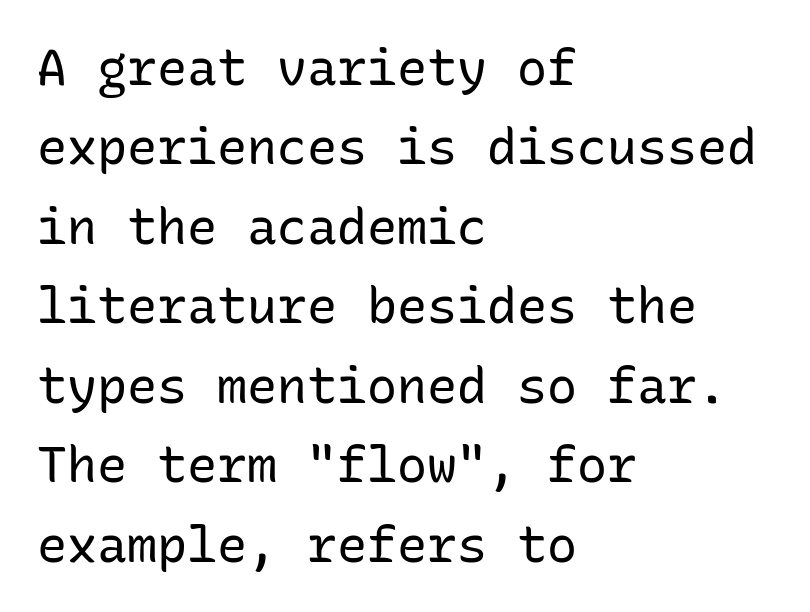
Every character here occupies the same horizontal width, giving the sample a typewriter-like rhythm. Here the glyphs are tracked normally, forming tight word shapes. Has an underline been added? It has not. Reading down the block, your eye returns to a fixed left position each line. The font is comparable to plain body text, perhaps lighter. Designer's note — italics off, roman on.
